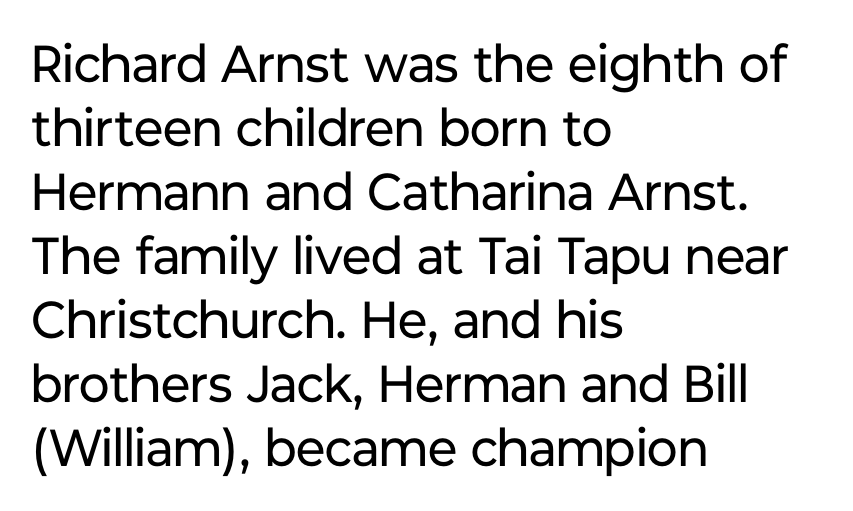
Letterform terminals end flat and unadorned throughout the passage. The typesetting does not lean heavy: it is not bold. The specimen omits any rule beneath the text block's lines. The line texture is even and compact thanks to regular tracking. Every row of glyphs begins at an identical x-position on the left. Characters remain perfectly vertical along every line.
